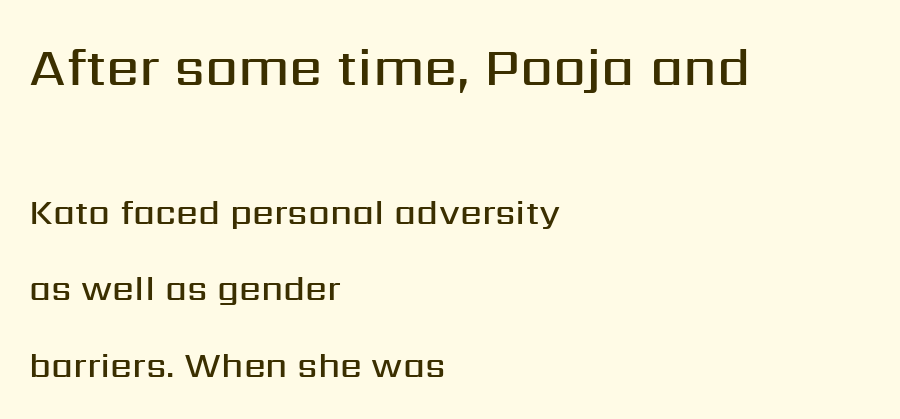
Q: Is the text bold? A: Semi-bold.
Q: Is the text italic (slanted)? A: No, it is upright.
Q: Is the typeface a serif or a sans-serif typeface? A: Sans-serif.
Q: Is the text underlined? A: No.
Q: How is the paragraph aligned? A: Left-aligned.
Q: Is the spacing between letters normal or unusually wide? A: Normal.
Q: Is the spacing between lines tight, normal or loose? A: Loose.
Q: Which block of text is set in a larger size, the first (top) or the second (bottom)? A: The first (top) one.
Q: Width (condensed, normal, or wide)? A: Normal.
Q: Stroke contrast? A: Medium.
Q: x-height? A: Medium.
Q: Monospaced? A: No.
